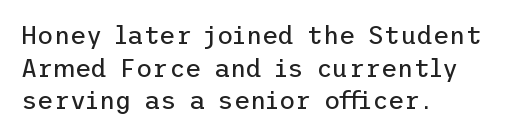
{"italic": "no", "bold": "no", "underline": "no", "align": "left", "line_spacing": "normal", "line_spacing_ratio": 1.31, "letter_spacing": "normal", "letter_spacing_em": 0.0, "glyph_px": 25}
